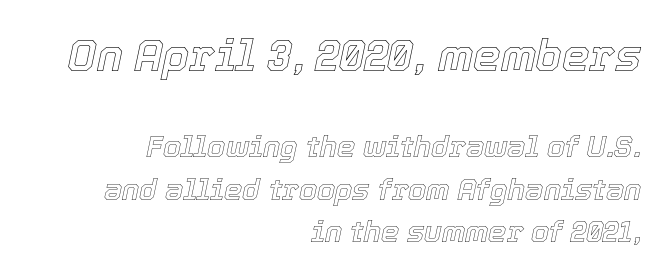
Q: Is the text italic (slanted)? A: Yes, it leans right by about 12 degrees.
Q: Is the text underlined? A: No.
Q: How is the paragraph aligned? A: Right-aligned.
Q: Is the spacing between letters normal or unusually wide? A: Normal.
Q: Is the spacing between lines tight, normal or loose? A: Normal.
Q: Which block of text is set in a larger size, the first (top) or the second (bottom)? A: The first (top) one.
Q: Width (condensed, normal, or wide)? A: Normal.
Q: x-height? A: Medium.
Q: Monospaced? A: No.
